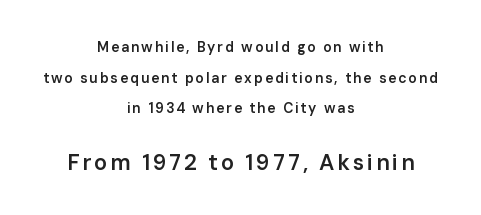
Q: Is the text bold? A: Semi-bold.
Q: Is the text italic (slanted)? A: No, it is upright.
Q: Is the text underlined? A: No.
Q: How is the paragraph aligned? A: Centered.
Q: Is the spacing between lines tight, normal or loose? A: Loose.
Q: Which block of text is set in a larger size, the first (top) or the second (bottom)? A: The second (bottom) one.
